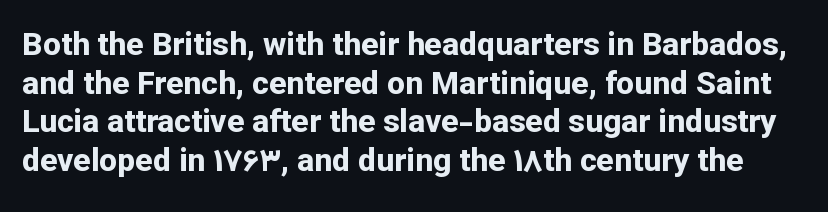
{"serif": "no", "italic": "no", "bold": "yes", "weight": "bold", "width": "normal", "stroke_contrast": "low", "x_height": "medium", "monospaced": "no", "underline": "no", "line_spacing_ratio": 1.21, "letter_spacing": "normal", "letter_spacing_em": 0.0, "glyph_px": 32}
